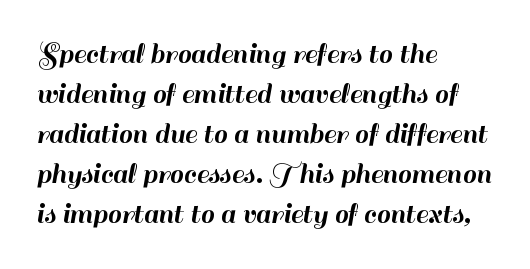
Q: Is the text italic (slanted)? A: Yes.
Q: Is the typeface a serif or a sans-serif typeface? A: Sans-serif.
Q: Is the text underlined? A: No.
Q: How is the paragraph aligned? A: Left-aligned.
Q: Is the spacing between letters normal or unusually wide? A: Normal.
Q: Is the spacing between lines tight, normal or loose? A: Normal.
Q: Width (condensed, normal, or wide)? A: Normal.
Q: Stroke contrast? A: High.
Q: x-height? A: Small.
Q: Monospaced? A: No.
